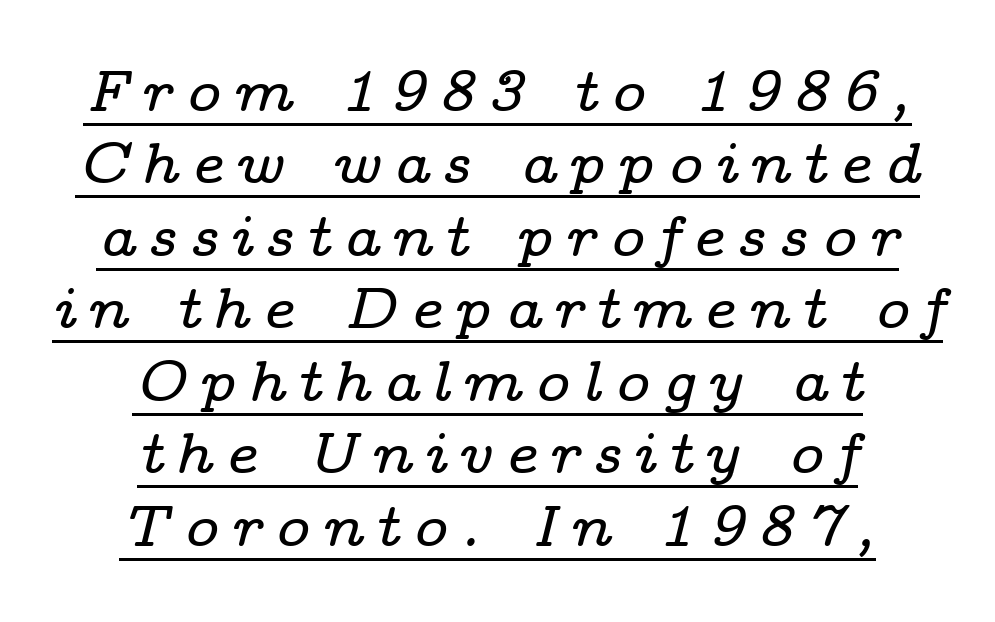
Posture: slanted. One-word summary of the alignment: center. Is there much room between lines? A standard amount, neither cramped nor airy. Little horizontal feet cap the strokes, marking this as serif type. Somebody hit Ctrl+U on this one — the words are underlined.
